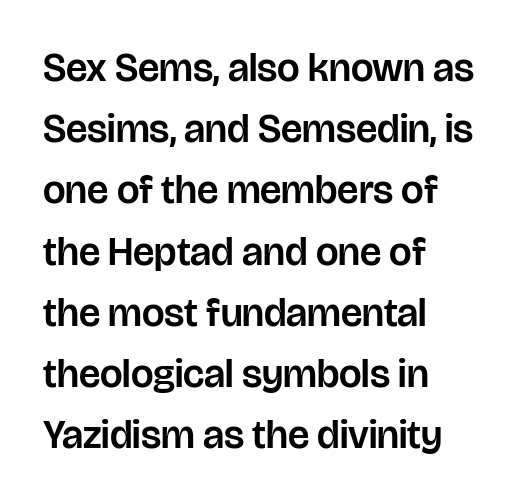
{"serif": "no", "italic": "no", "width": "normal", "stroke_contrast": "low", "x_height": "large", "monospaced": "no", "underline": "no", "align": "left", "line_spacing": "normal", "line_spacing_ratio": 1.53, "letter_spacing": "normal", "letter_spacing_em": 0.0, "glyph_px": 40}
